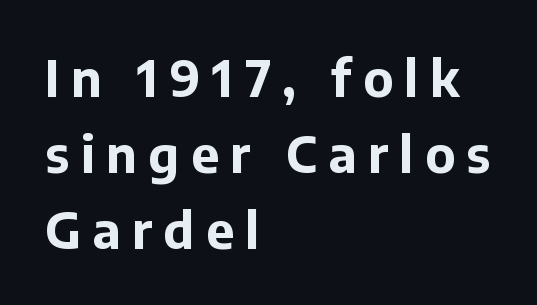
Does the type have serifs? No, each stem ends abruptly. Honestly, the letter spacing is so wide it's the main thing you notice. The designer left line spacing at the default. Italic: no, the glyphs are upright roman. Clear beneath every line of the passage. The letters are bold, with thick, heavy strokes.
